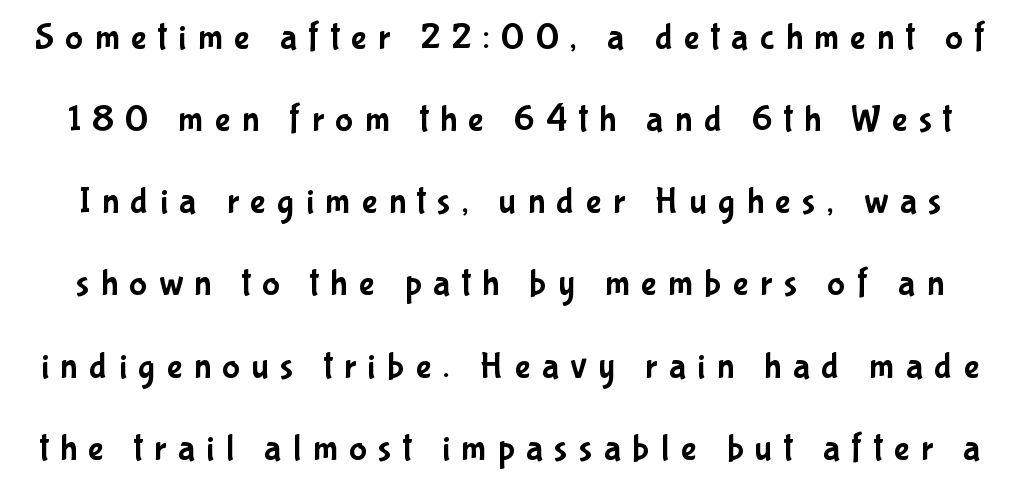
Q: Is the text italic (slanted)? A: No, it is upright.
Q: Is the typeface a serif or a sans-serif typeface? A: Sans-serif.
Q: Is the text underlined? A: No.
Q: Is the spacing between letters normal or unusually wide? A: Unusually wide.
Q: Is the spacing between lines tight, normal or loose? A: Loose.
Q: Width (condensed, normal, or wide)? A: Condensed.
Q: Stroke contrast? A: Low.
Q: x-height? A: Medium.
Q: Monospaced? A: No.
